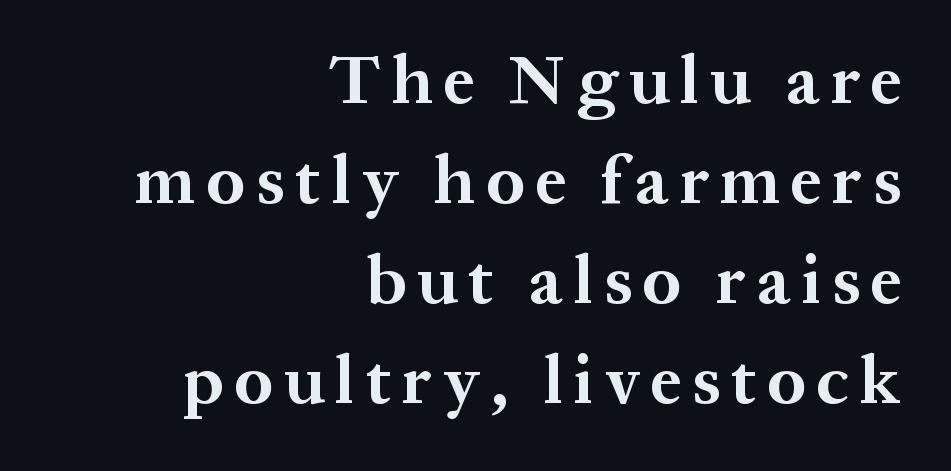
This sample keeps an unexceptional amount of space between lines. Do the letters lean? They stand straight. Proportional: the letters do not fall into vertical columns. The strip under each line holds only bare page. The typesetter chose a ragged-left arrangement here. What kind of face is this? One with serifs.
